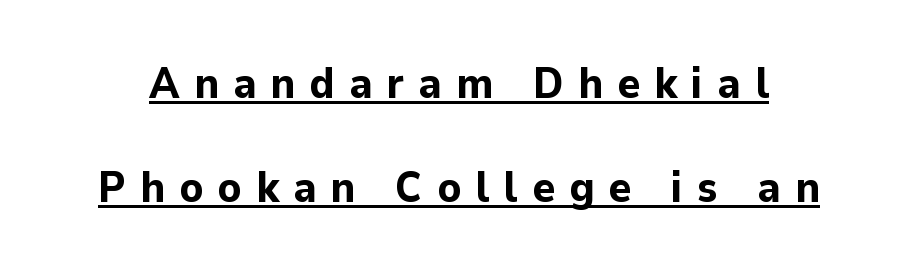
{"serif": "no", "italic": "no", "bold": "yes", "weight": "bold", "width": "normal", "stroke_contrast": "low", "x_height": "medium", "monospaced": "no", "underline": "yes", "line_spacing": "loose", "line_spacing_ratio": 2.43, "letter_spacing": "wide", "letter_spacing_em": 0.33, "glyph_px": 43}
